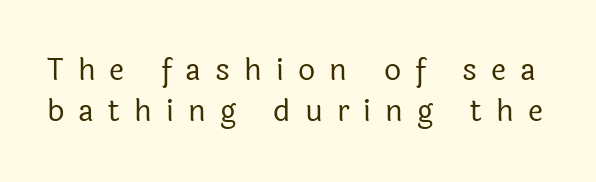
Q: Is the text bold? A: No.
Q: Is the text italic (slanted)? A: No, it is upright.
Q: Is the typeface a serif or a sans-serif typeface? A: Sans-serif.
Q: Is the text underlined? A: No.
Q: Is the spacing between letters normal or unusually wide? A: Unusually wide.
Q: Is the spacing between lines tight, normal or loose? A: Normal.
Q: Width (condensed, normal, or wide)? A: Normal.
Q: x-height? A: Medium.
Q: Monospaced? A: No.
